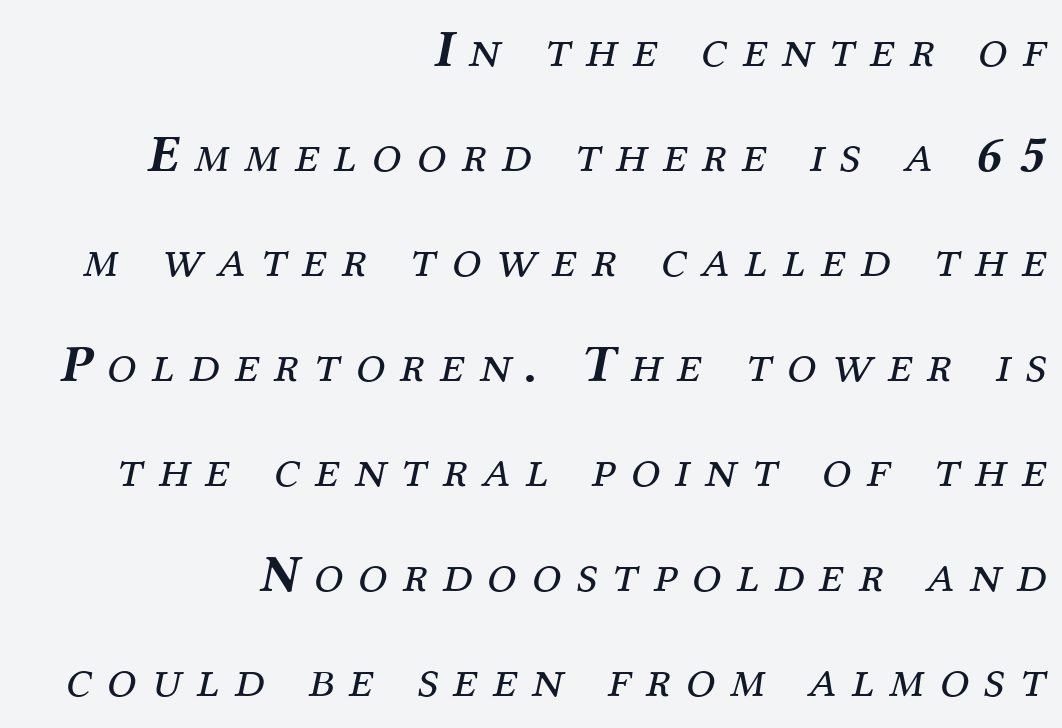
The type is letterspaced generously, with wide tracking. Does the lettering tilt? It does — this is italic. Caption: face not bold, strokes unweighted. Yep, those are serifs on the letters. Compared with a flush-left layout, this one pins lines to the opposite, right side. Line spacing here is loose.
